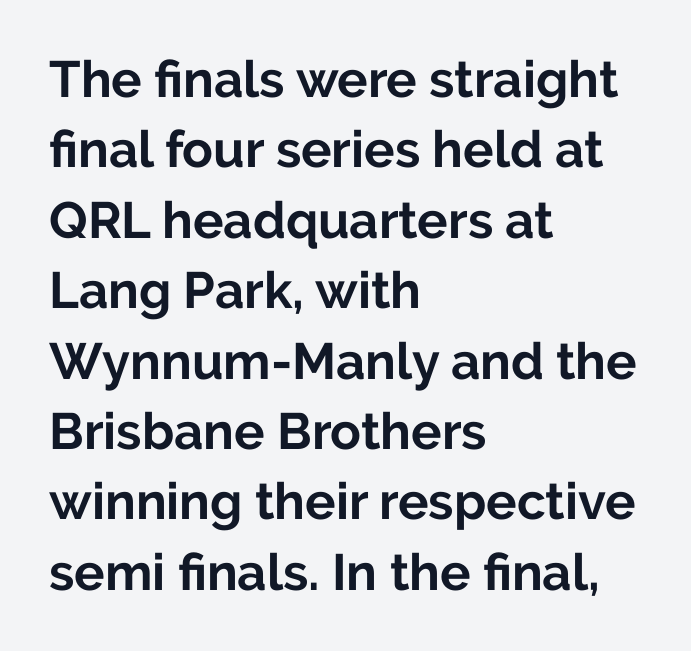
{"serif": "no", "italic": "no", "bold": "yes", "weight": "bold", "width": "normal", "stroke_contrast": "low", "x_height": "medium", "monospaced": "no", "underline": "no", "align": "left", "line_spacing": "normal", "line_spacing_ratio": 1.38, "letter_spacing": "normal", "letter_spacing_em": 0.0, "glyph_px": 51}
